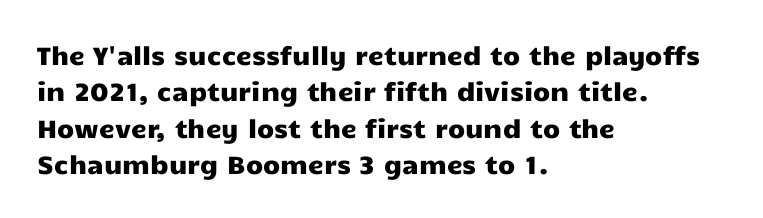
{"italic": "no", "underline": "no", "align": "left", "line_spacing": "normal", "line_spacing_ratio": 1.46, "letter_spacing": "normal", "letter_spacing_em": 0.0, "glyph_px": 25}
